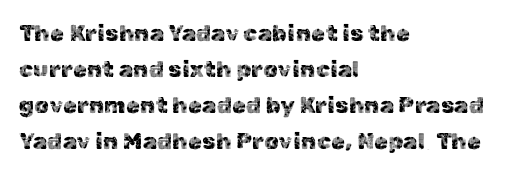
Q: Is the text italic (slanted)? A: No, it is upright.
Q: Is the text underlined? A: No.
Q: How is the paragraph aligned? A: Left-aligned.
Q: Is the spacing between letters normal or unusually wide? A: Normal.
Q: Is the spacing between lines tight, normal or loose? A: Normal.
